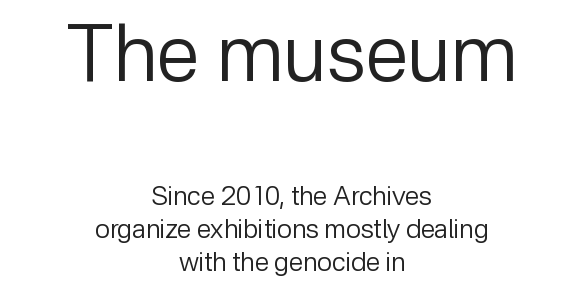
Q: Is the text bold? A: No.
Q: Is the text italic (slanted)? A: No, it is upright.
Q: Is the typeface a serif or a sans-serif typeface? A: Sans-serif.
Q: Is the text underlined? A: No.
Q: How is the paragraph aligned? A: Centered.
Q: Is the spacing between letters normal or unusually wide? A: Normal.
Q: Is the spacing between lines tight, normal or loose? A: Normal.
Q: Which block of text is set in a larger size, the first (top) or the second (bottom)? A: The first (top) one.
Q: Width (condensed, normal, or wide)? A: Normal.
Q: Stroke contrast? A: Low.
Q: x-height? A: Medium.
Q: Monospaced? A: No.
